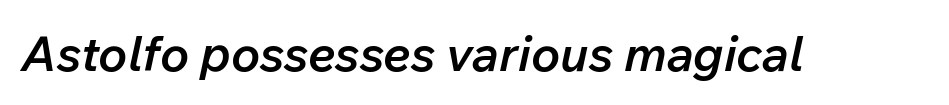
The image shows 49 px semibold type, italic (leaning right); set normal letter spacing, not underlined; low stroke contrast and a medium x-height.
